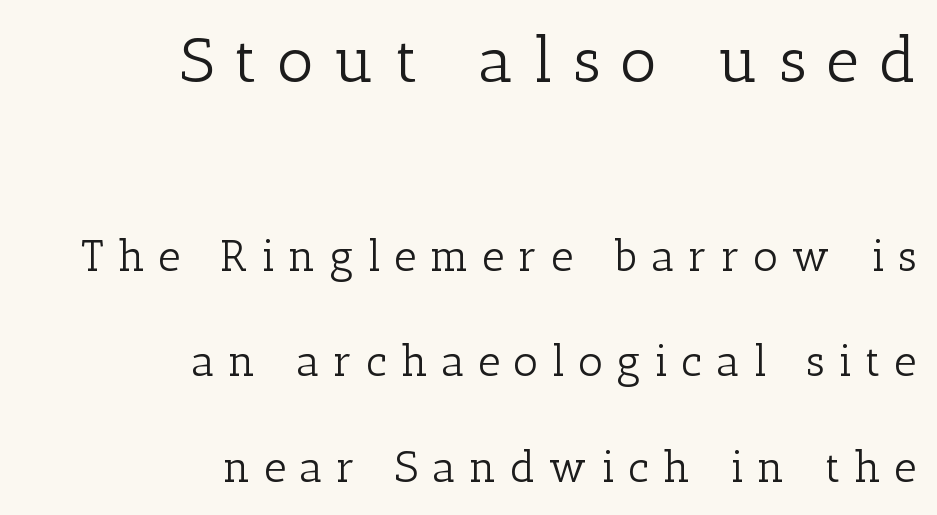
{"serif": "yes", "italic": "no", "bold": "no", "weight": "light", "width": "normal", "stroke_contrast": "low", "x_height": "medium", "monospaced": "no", "underline": "no", "align": "right", "line_spacing": "loose", "line_spacing_ratio": 2.46, "letter_spacing": "wide", "letter_spacing_em": 0.32, "larger_block": "first", "size_ratio": 1.49, "glyph_px": 64}
